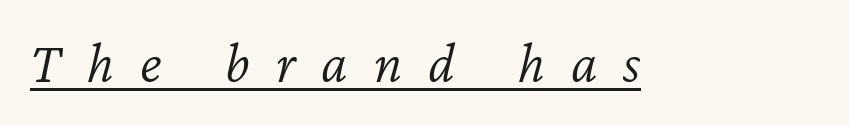
The image shows 58 px light type, italic (leaning right); set unusually wide letter spacing (+0.45 em), underlined; low stroke contrast and a medium x-height.
